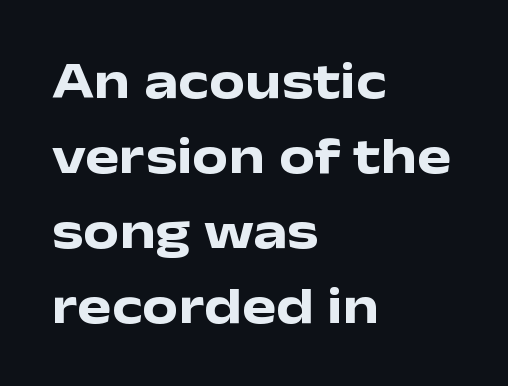
{"serif": "no", "italic": "no", "bold": "yes", "weight": "heavy", "width": "wide", "stroke_contrast": "low", "x_height": "medium", "monospaced": "no", "underline": "no", "align": "left", "line_spacing": "normal", "line_spacing_ratio": 1.47, "letter_spacing": "normal", "letter_spacing_em": 0.0, "glyph_px": 51}
